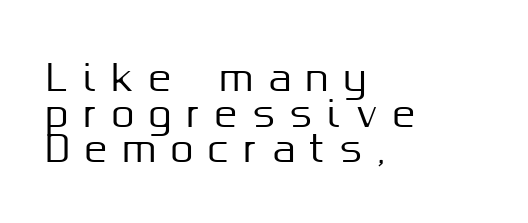
The image shows 37 px sans-serif type, upright; set left-aligned, tight line spacing (0.96x), unusually wide letter spacing (+0.41 em), not underlined; medium stroke contrast and a medium x-height.
